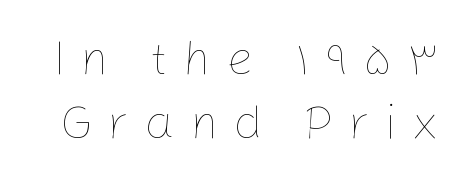
{"italic": "no", "bold": "no", "weight": "thin", "width": "normal", "stroke_contrast": "low", "x_height": "medium", "monospaced": "no", "underline": "no", "line_spacing": "normal", "line_spacing_ratio": 1.34, "letter_spacing": "wide", "letter_spacing_em": 0.31, "glyph_px": 48}
